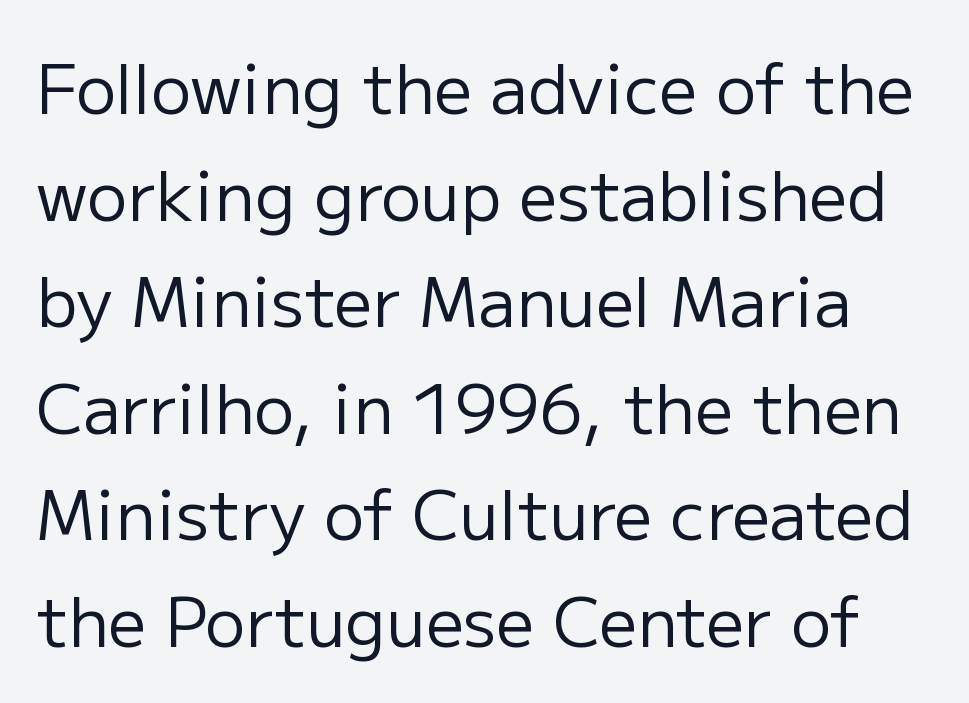
The image shows 67 px regular-weight sans-serif type, upright; set normal line spacing (1.59x), normal letter spacing, not underlined; low stroke contrast and a medium x-height.
